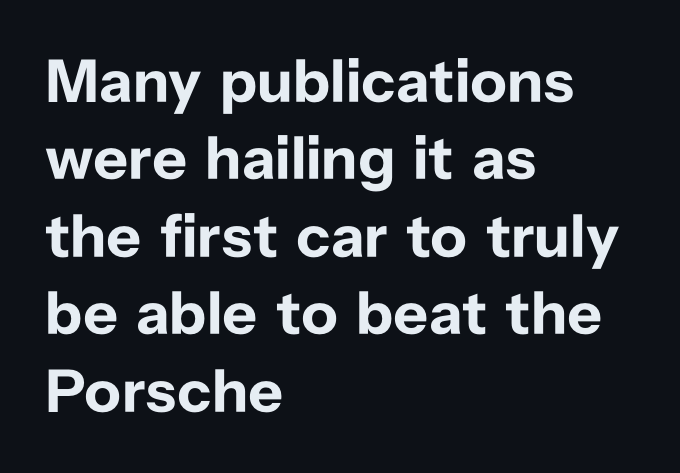
Q: Is the text bold? A: Yes.
Q: Is the text italic (slanted)? A: No, it is upright.
Q: Is the typeface a serif or a sans-serif typeface? A: Sans-serif.
Q: Is the text underlined? A: No.
Q: How is the paragraph aligned? A: Left-aligned.
Q: Is the spacing between letters normal or unusually wide? A: Normal.
Q: Is the spacing between lines tight, normal or loose? A: Normal.
Q: Width (condensed, normal, or wide)? A: Normal.
Q: Stroke contrast? A: Low.
Q: x-height? A: Medium.
Q: Monospaced? A: No.
